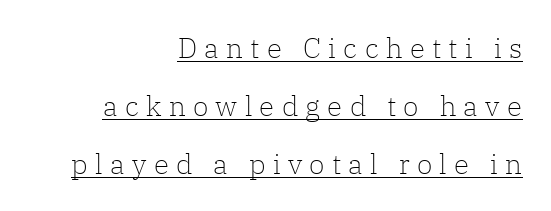
Looks like someone drew a line under every word here. Every character sits straight up, as roman type does. Spacing verdict: proportional, widths tailored to each character. The strokes are not fattened; the text isn't bold.
